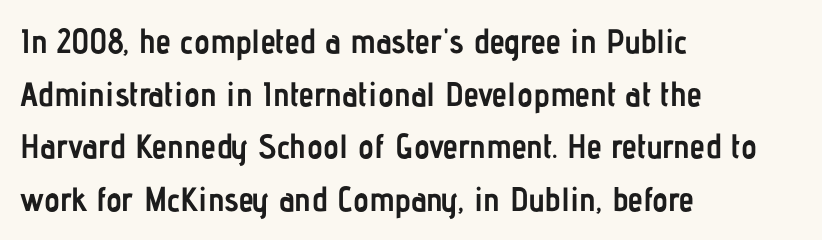
{"serif": "no", "italic": "no", "bold": "yes", "weight": "semibold", "width": "condensed", "stroke_contrast": "low", "x_height": "medium", "monospaced": "no", "underline": "no", "align": "left", "line_spacing": "normal", "line_spacing_ratio": 1.55, "letter_spacing": "normal", "letter_spacing_em": 0.0, "glyph_px": 34}
